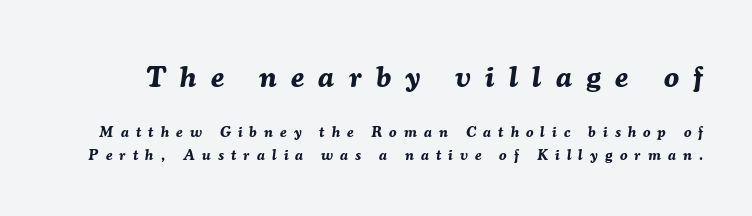
Bold? Absolutely — the strokes are thick and heavy. The lines sit at an ordinary, default distance from one another. These lines were composed using italics. Varying glyph widths throughout — classic text-font behaviour. Which of the two is more prominent by size? The first, at the top. The baseline area is clear.
